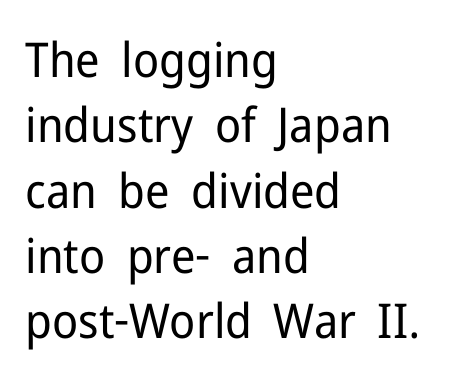
The image shows 48 px regular-weight sans-serif type, upright; set left-aligned, normal line spacing (1.36x), normal letter spacing, not underlined; low stroke contrast and a medium x-height.
